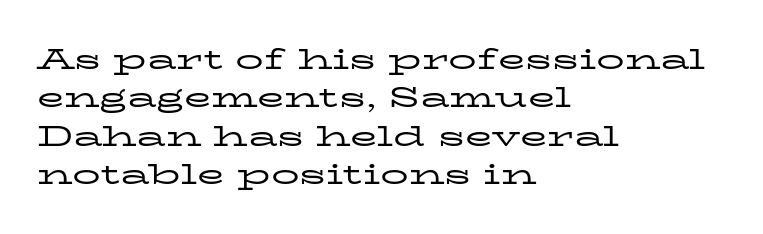
Q: Is the text bold? A: No.
Q: Is the text italic (slanted)? A: No, it is upright.
Q: Is the typeface a serif or a sans-serif typeface? A: Serif.
Q: Is the text underlined? A: No.
Q: How is the paragraph aligned? A: Left-aligned.
Q: Is the spacing between letters normal or unusually wide? A: Normal.
Q: Is the spacing between lines tight, normal or loose? A: Normal.
Q: Width (condensed, normal, or wide)? A: Wide.
Q: Stroke contrast? A: Low.
Q: x-height? A: Medium.
Q: Monospaced? A: No.
